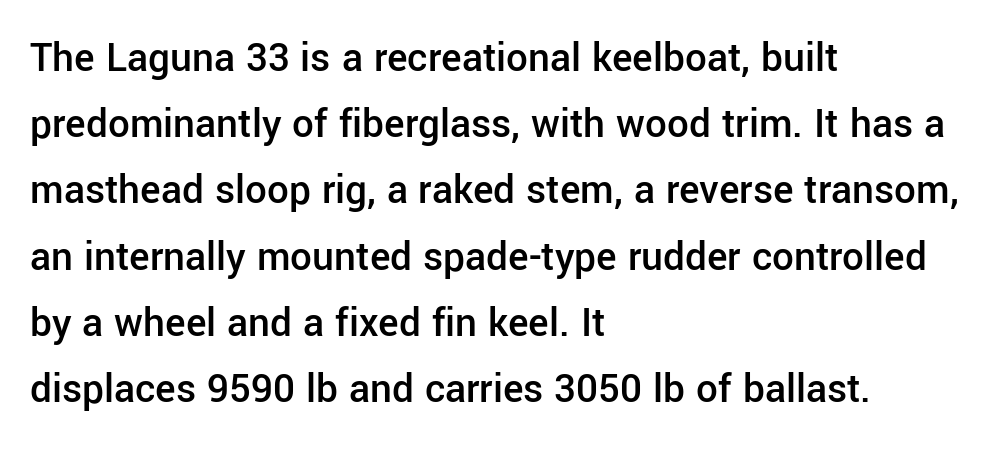
{"serif": "no", "italic": "no", "bold": "semi", "weight": "semibold", "width": "normal", "stroke_contrast": "low", "x_height": "medium", "monospaced": "no", "underline": "no", "align": "left", "line_spacing": "normal", "line_spacing_ratio": 1.54, "letter_spacing": "normal", "letter_spacing_em": 0.0, "glyph_px": 43}
